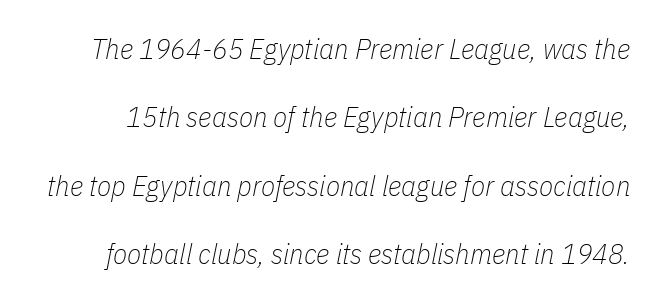
{"italic": "yes", "lean": "right", "slant_degrees": 11, "bold": "no", "weight": "thin", "width": "condensed", "stroke_contrast": "low", "x_height": "medium", "monospaced": "no", "underline": "no", "line_spacing": "loose", "line_spacing_ratio": 2.36, "letter_spacing": "normal", "letter_spacing_em": 0.0, "glyph_px": 29}
